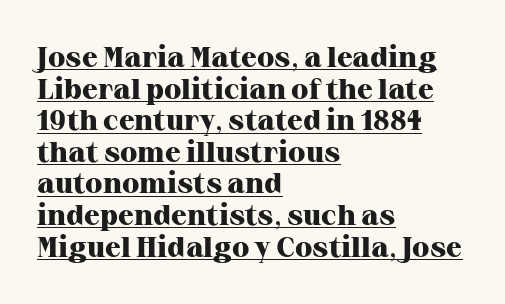
Q: Is the text bold? A: Yes.
Q: Is the text italic (slanted)? A: No, it is upright.
Q: Is the typeface a serif or a sans-serif typeface? A: Serif.
Q: Is the text underlined? A: Yes.
Q: How is the paragraph aligned? A: Left-aligned.
Q: Is the spacing between letters normal or unusually wide? A: Normal.
Q: Is the spacing between lines tight, normal or loose? A: Tight.
Q: Width (condensed, normal, or wide)? A: Normal.
Q: Stroke contrast? A: High.
Q: x-height? A: Medium.
Q: Monospaced? A: No.
